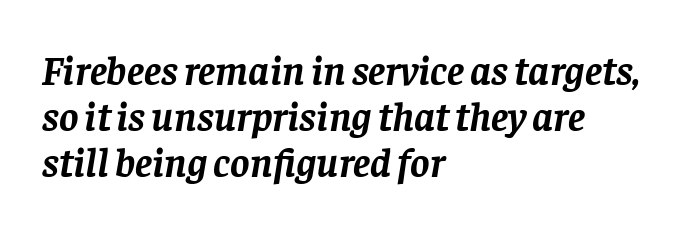
Glyph-to-glyph distance matches everyday printed text. It's the slanting kind of type. Reading down the block, your eye returns to a fixed left position each line. Small tapered or slab feet sit at the stroke ends, so this counts as serif.
